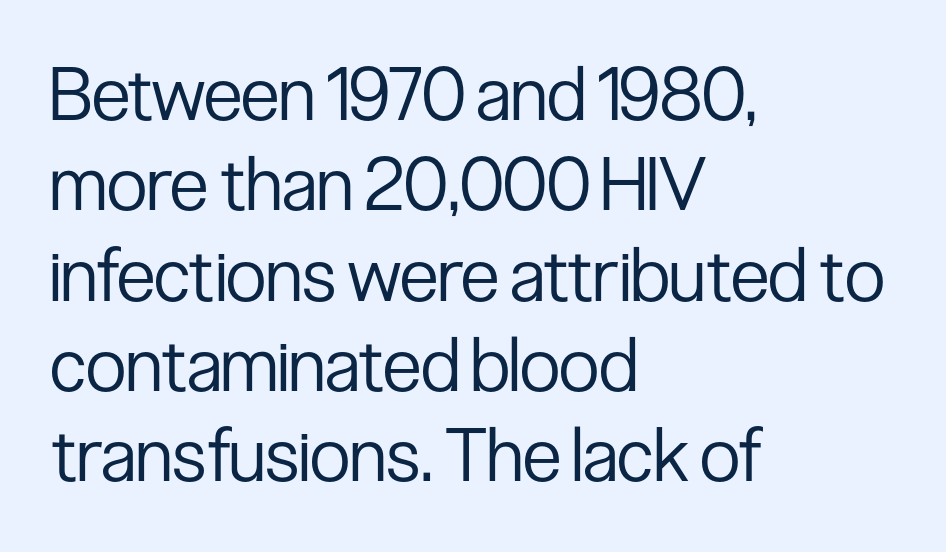
Standard letterfit; no display-style spreading of the glyphs. The rendering uses natural spacing where letterforms have individual widths. The font's upright variant was chosen for this text. The foot of each line stays bare and open. The typesetting does not lean heavy: it is not bold.
